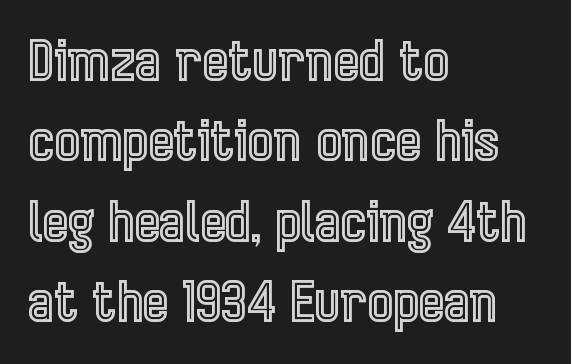
Q: Is the text italic (slanted)? A: No, it is upright.
Q: Is the text underlined? A: No.
Q: How is the paragraph aligned? A: Left-aligned.
Q: Is the spacing between letters normal or unusually wide? A: Normal.
Q: Is the spacing between lines tight, normal or loose? A: Normal.
Q: Width (condensed, normal, or wide)? A: Condensed.
Q: x-height? A: Medium.
Q: Monospaced? A: No.
